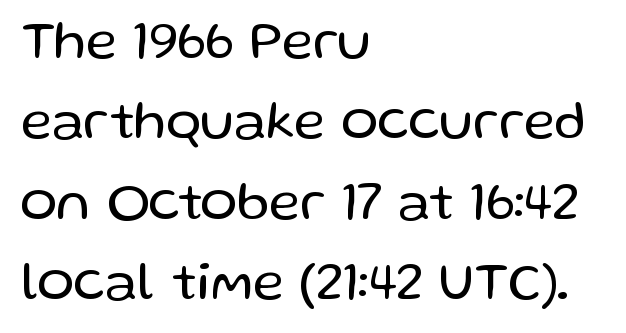
Q: Is the text bold? A: No.
Q: Is the text italic (slanted)? A: No, it is upright.
Q: Is the typeface a serif or a sans-serif typeface? A: Sans-serif.
Q: Is the text underlined? A: No.
Q: How is the paragraph aligned? A: Left-aligned.
Q: Is the spacing between letters normal or unusually wide? A: Normal.
Q: Is the spacing between lines tight, normal or loose? A: Normal.
Q: Width (condensed, normal, or wide)? A: Normal.
Q: Stroke contrast? A: Low.
Q: x-height? A: Medium.
Q: Monospaced? A: No.
